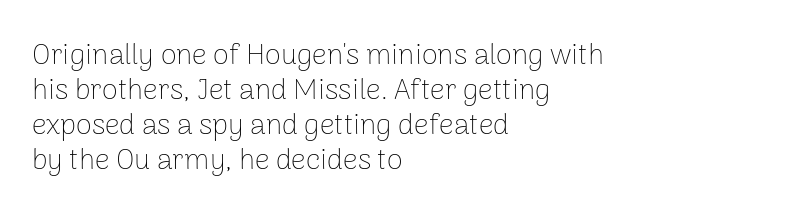
A quiet, ordinary-to-light weight characterises the typeface. This rendering uses left alignment, leaving the right contour irregular. Upright lettering throughout. A typesetter would call this proportional, since set widths differ per character. The glyphs are unaccompanied by any horizontal stroke below them. Check where the strokes stop: nothing finishes them off — pure sans.
